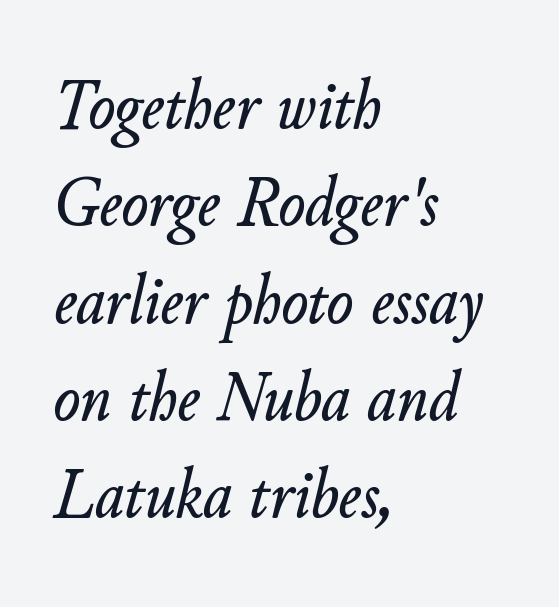
Q: Is the text italic (slanted)? A: Yes, it leans right by about 11 degrees.
Q: Is the text underlined? A: No.
Q: How is the paragraph aligned? A: Left-aligned.
Q: Is the spacing between letters normal or unusually wide? A: Normal.
Q: Is the spacing between lines tight, normal or loose? A: Normal.
Q: Width (condensed, normal, or wide)? A: Normal.
Q: Stroke contrast? A: Low.
Q: x-height? A: Small.
Q: Monospaced? A: No.
